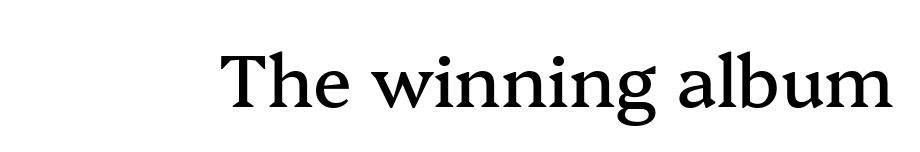
The image shows 72 px serif type, upright; set normal letter spacing, not underlined; medium stroke contrast and a medium x-height.
